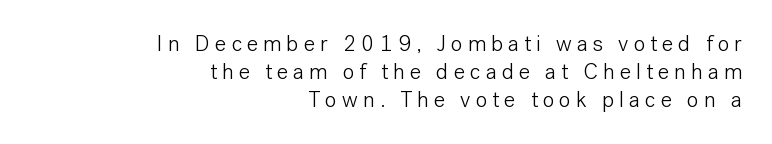
{"italic": "no", "bold": "no", "underline": "no", "align": "right", "line_spacing": "normal", "line_spacing_ratio": 1.28, "letter_spacing": "wide", "letter_spacing_em": 0.23, "glyph_px": 22}
